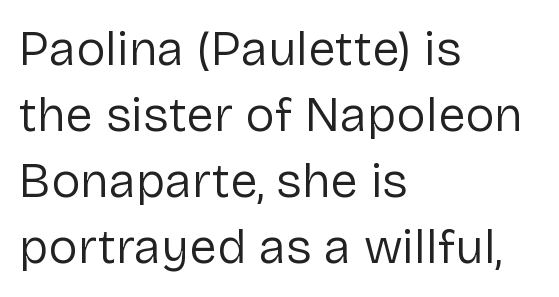
Posture: upright roman. Lines of text with bare space underneath. These lines stack with their left ends in a neat column. Weight: in the light-to-regular range. You could call the tracking neutral — neither tight nor loose. Observe the absence of serifs on each vertical stroke in this sample.
